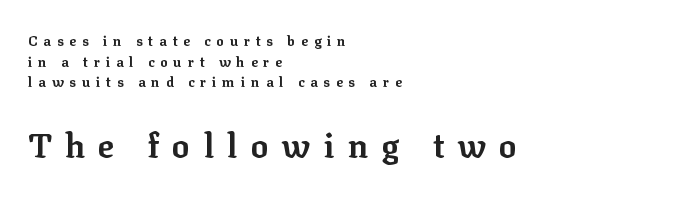
You can tell it's not italic because the verticals are truly vertical. The area under the type is left untouched. Bigger letters appear in the bottom chunk; the top chunk is reduced. The passage shown has open, widely tracked lettering throughout. Heft: maximum for text — a bold.
